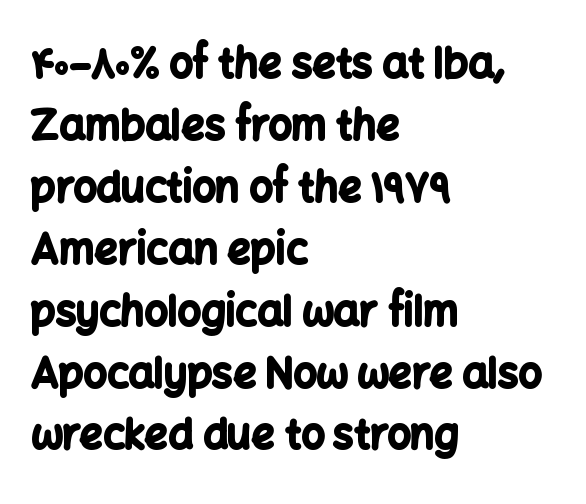
The image shows 41 px bold sans-serif type, upright; set left-aligned, normal line spacing (1.51x), normal letter spacing, not underlined; low stroke contrast and a medium x-height.
